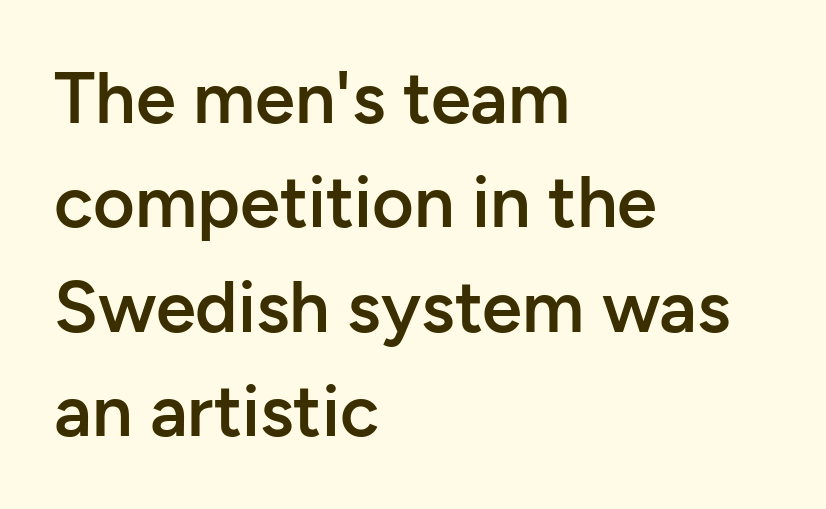
Do the letters lean? They stand straight. The face used here is rendered with its standard letterfit. Each row of text sits above clean, open space. Do the characters align in a grid? No, the font is proportional.
